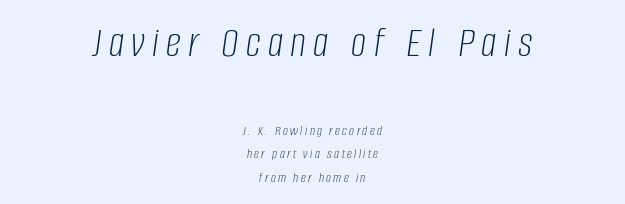
The font is comparable to plain body text, perhaps lighter. This sample has the flowing, uneven cadence of proportional lettering. Designer's note — italics engaged. Interline gaps are of average width in this sample. These two chunks differ in scale, with the top chunk taking the larger measure. The typesetter chose a symmetrical, centered arrangement here.
